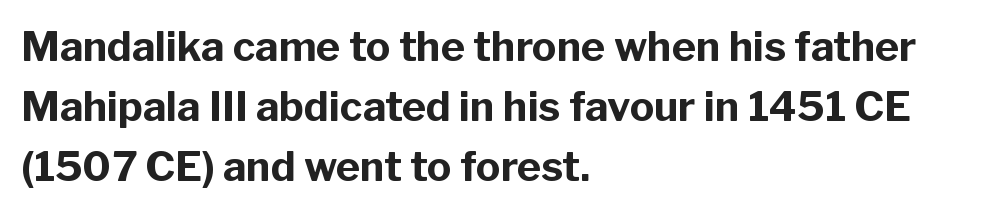
Q: Is the text bold? A: Yes.
Q: Is the text italic (slanted)? A: No, it is upright.
Q: Is the typeface a serif or a sans-serif typeface? A: Sans-serif.
Q: Is the text underlined? A: No.
Q: How is the paragraph aligned? A: Left-aligned.
Q: Is the spacing between letters normal or unusually wide? A: Normal.
Q: Is the spacing between lines tight, normal or loose? A: Normal.
Q: Width (condensed, normal, or wide)? A: Normal.
Q: Stroke contrast? A: Low.
Q: x-height? A: Medium.
Q: Monospaced? A: No.
